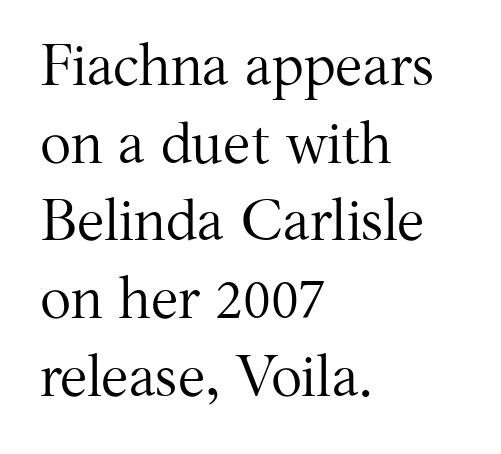
Glyph-to-glyph distance matches everyday printed text. These lines stack with their left ends in a neat column. Spacing verdict: proportional, widths tailored to each character. A normal amount of white space separates one row of letters from the next. Clear beneath every line of the passage. No italicization has been applied; the sample stays upright.
